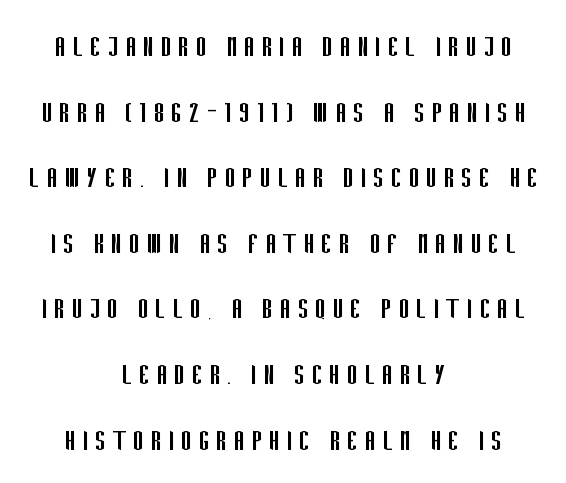
The image shows 34 px regular-weight, condensed sans-serif type, upright; set centered, loose line spacing (1.93x), not underlined; low stroke contrast and a large x-height.
